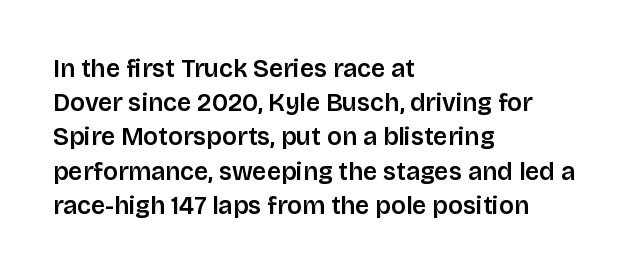
{"italic": "no", "bold": "semi", "underline": "no", "align": "left", "line_spacing": "normal", "line_spacing_ratio": 1.37, "letter_spacing": "normal", "letter_spacing_em": 0.0, "glyph_px": 25}
